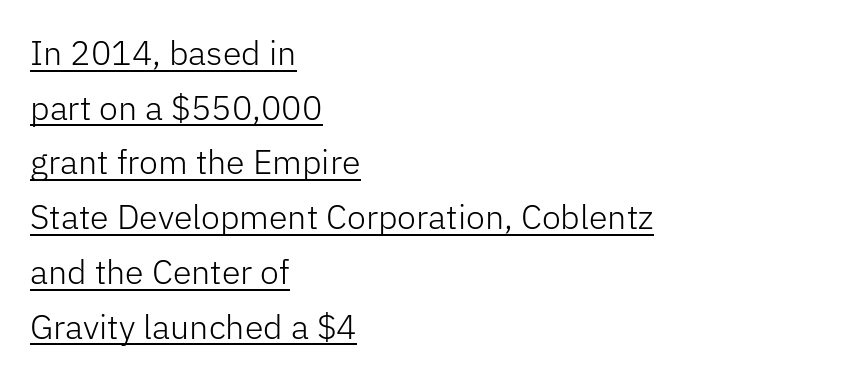
The words here are underlined. Is this a fixed-width face? No — the glyphs have proportional, varying widths. Compared with a centered layout, this one pins lines to the left instead. One glance says typical: line gaps are just what's usual.
